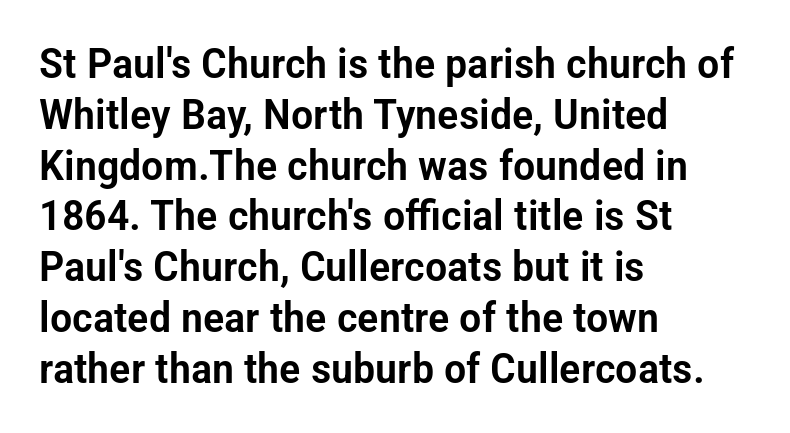
The rendering uses natural spacing where letterforms have individual widths. A classic flush-left, rag-right setting is used for this passage. No word sits above an underline. Posture: vertical. This rendering employs a face without finishing strokes, i.e., a sans-serif. Standard letterfit; no display-style spreading of the glyphs.
